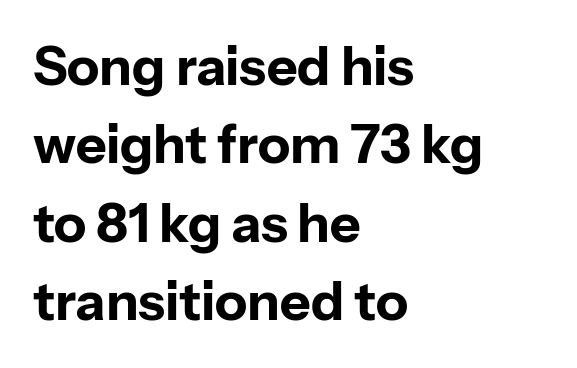
{"serif": "no", "italic": "no", "bold": "yes", "weight": "bold", "width": "normal", "stroke_contrast": "low", "x_height": "medium", "monospaced": "no", "underline": "no", "align": "left", "line_spacing": "normal", "line_spacing_ratio": 1.48, "letter_spacing": "normal", "letter_spacing_em": 0.0, "glyph_px": 53}
